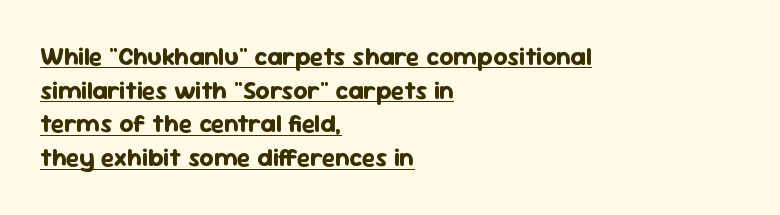
Observe the ordinary spacing: letters are neighbours, not strangers. The words here are underlined. This is the regular roman posture of the typeface. This sample keeps an unexceptional amount of space between lines. The typesetter chose a ragged-right arrangement here.
